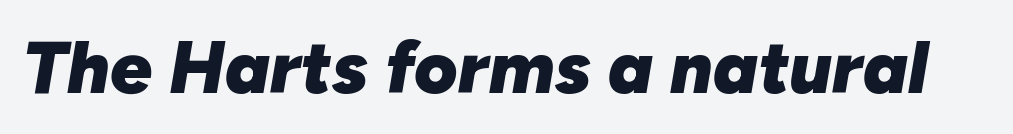
The gap between lines stays unmarked. The letters are bold, with thick, heavy strokes. This rendering leaves character spacing at its baseline value. Yep, that's italic — everything's leaning.
